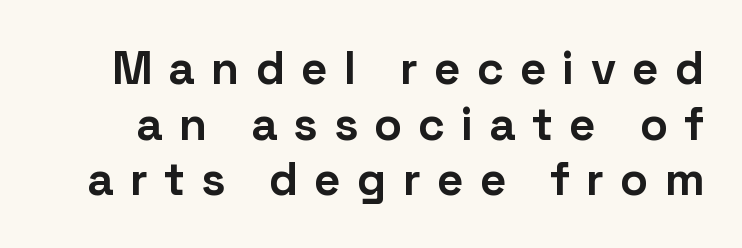
{"serif": "no", "italic": "no", "bold": "yes", "weight": "bold", "width": "normal", "stroke_contrast": "low", "x_height": "medium", "monospaced": "no", "underline": "no", "line_spacing_ratio": 1.21, "letter_spacing": "wide", "letter_spacing_em": 0.35, "glyph_px": 46}
